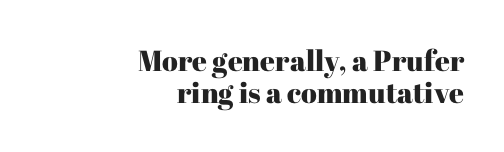
Q: Is the text italic (slanted)? A: No, it is upright.
Q: Is the typeface a serif or a sans-serif typeface? A: Serif.
Q: Is the text underlined? A: No.
Q: How is the paragraph aligned? A: Right-aligned.
Q: Is the spacing between letters normal or unusually wide? A: Normal.
Q: Is the spacing between lines tight, normal or loose? A: Tight.
Q: Width (condensed, normal, or wide)? A: Normal.
Q: Stroke contrast? A: High.
Q: x-height? A: Medium.
Q: Monospaced? A: No.
